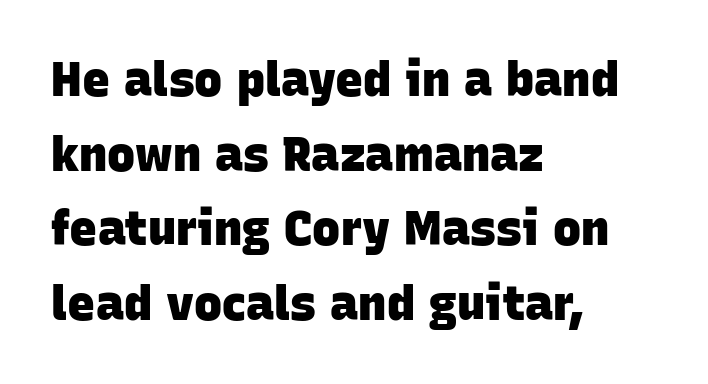
Q: Is the text bold? A: Yes.
Q: Is the typeface a serif or a sans-serif typeface? A: Sans-serif.
Q: Is the text underlined? A: No.
Q: How is the paragraph aligned? A: Left-aligned.
Q: Is the spacing between letters normal or unusually wide? A: Normal.
Q: Is the spacing between lines tight, normal or loose? A: Normal.
Q: Width (condensed, normal, or wide)? A: Normal.
Q: Stroke contrast? A: Low.
Q: x-height? A: Large.
Q: Monospaced? A: No.
